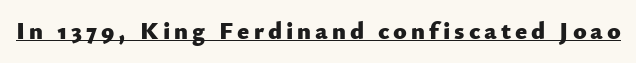
{"italic": "no", "bold": "yes", "underline": "yes", "glyph_px": 25}
